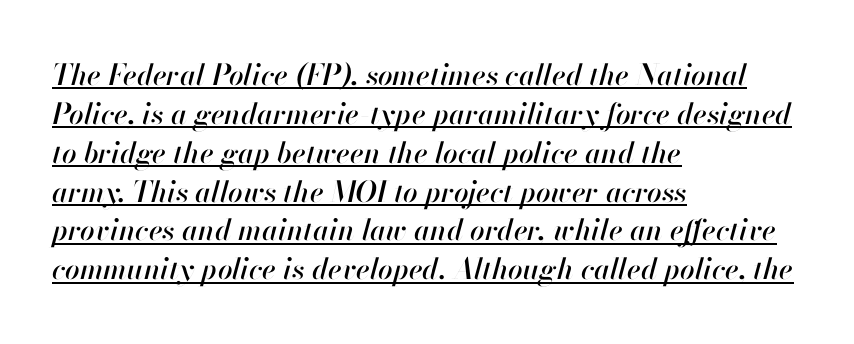
The face used here has a pronounced slope to its letters. Compared with typical paragraphs, the rows here are spaced about the same. Underlining? Definitely there. The passage shown is typed in a proportional face where columns would drift. Layout note: lines flush left. The letterforms sit shoulder to shoulder at normal distance.
